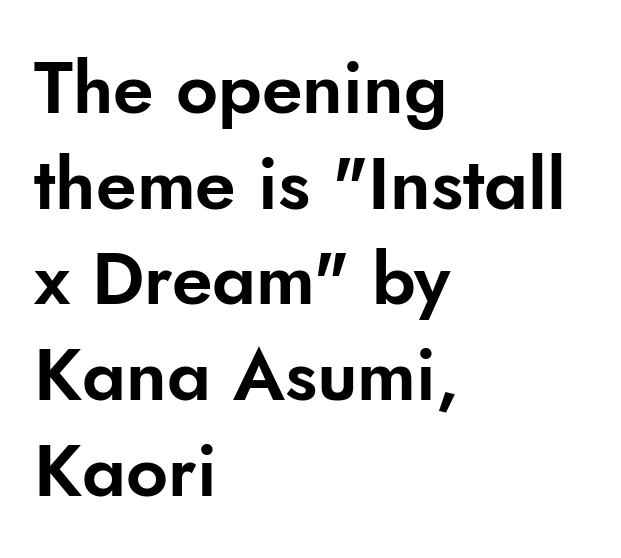
{"serif": "no", "italic": "no", "width": "normal", "stroke_contrast": "low", "x_height": "small", "monospaced": "no", "underline": "no", "align": "left", "line_spacing": "normal", "line_spacing_ratio": 1.31, "letter_spacing": "normal", "letter_spacing_em": 0.0, "glyph_px": 73}
